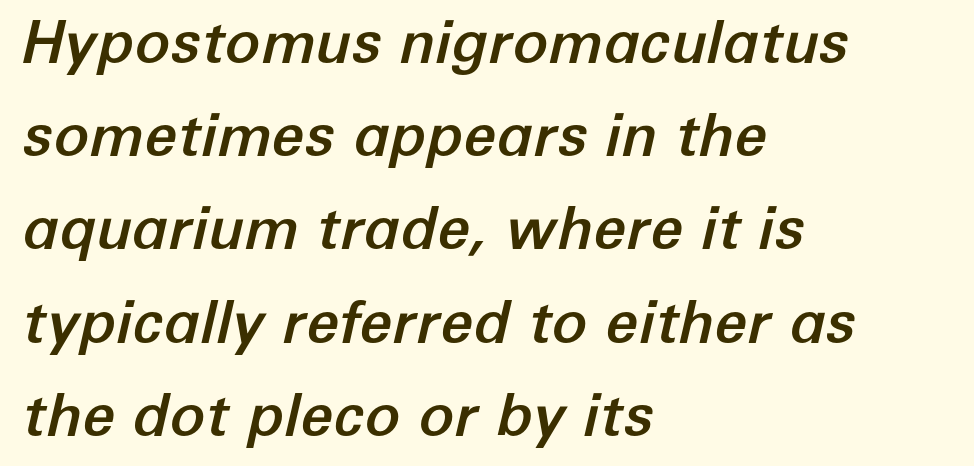
The image shows 59 px text type, italic (leaning right); set left-aligned, normal line spacing (1.58x), normal letter spacing, not underlined; low stroke contrast and a medium x-height.
